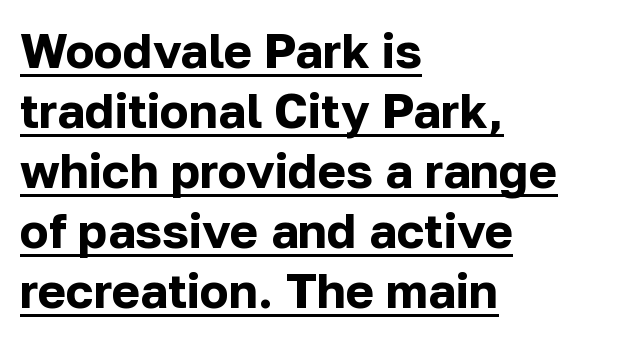
Q: Is the text bold? A: Yes.
Q: Is the text italic (slanted)? A: No, it is upright.
Q: Is the typeface a serif or a sans-serif typeface? A: Sans-serif.
Q: Is the text underlined? A: Yes.
Q: How is the paragraph aligned? A: Left-aligned.
Q: Is the spacing between letters normal or unusually wide? A: Normal.
Q: Is the spacing between lines tight, normal or loose? A: Normal.
Q: Width (condensed, normal, or wide)? A: Normal.
Q: Stroke contrast? A: Low.
Q: x-height? A: Medium.
Q: Monospaced? A: No.
